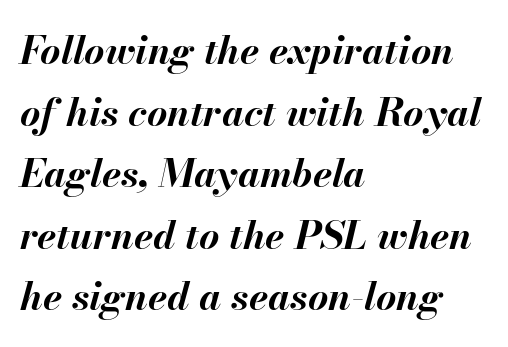
Q: Is the text bold? A: Yes.
Q: Is the text italic (slanted)? A: Yes, it leans right by about 13 degrees.
Q: Is the text underlined? A: No.
Q: How is the paragraph aligned? A: Left-aligned.
Q: Is the spacing between letters normal or unusually wide? A: Normal.
Q: Is the spacing between lines tight, normal or loose? A: Normal.
Q: Width (condensed, normal, or wide)? A: Normal.
Q: Stroke contrast? A: Medium.
Q: x-height? A: Small.
Q: Monospaced? A: No.
